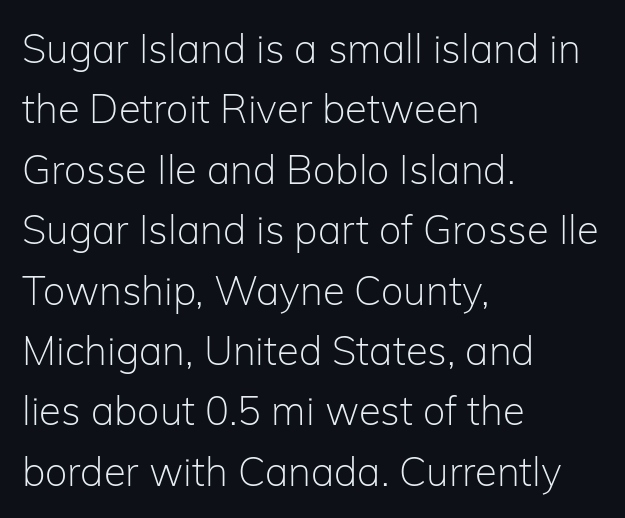
These lines are rendered in a variable-pitch font. A typesetter would label this face a sans. Between one letter and the next there's only the usual sliver of space. No chunkiness to these letters — they're not bold. A normal amount of white space separates one row of letters from the next.
